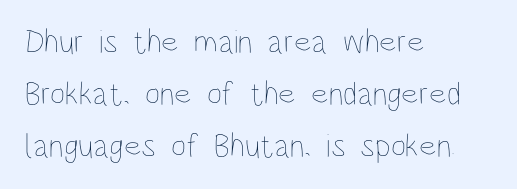
{"italic": "no", "bold": "no", "weight": "thin", "width": "condensed", "stroke_contrast": "low", "x_height": "large", "monospaced": "no", "underline": "no", "align": "left", "line_spacing": "normal", "line_spacing_ratio": 1.58, "letter_spacing": "normal", "letter_spacing_em": 0.0, "glyph_px": 33}
